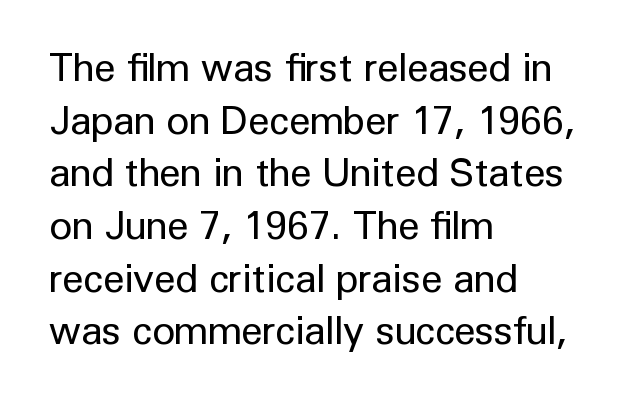
Q: Is the text bold? A: No.
Q: Is the text italic (slanted)? A: No, it is upright.
Q: Is the typeface a serif or a sans-serif typeface? A: Sans-serif.
Q: Is the text underlined? A: No.
Q: How is the paragraph aligned? A: Left-aligned.
Q: Is the spacing between letters normal or unusually wide? A: Normal.
Q: Is the spacing between lines tight, normal or loose? A: Normal.
Q: Width (condensed, normal, or wide)? A: Normal.
Q: Stroke contrast? A: Low.
Q: x-height? A: Medium.
Q: Monospaced? A: No.
